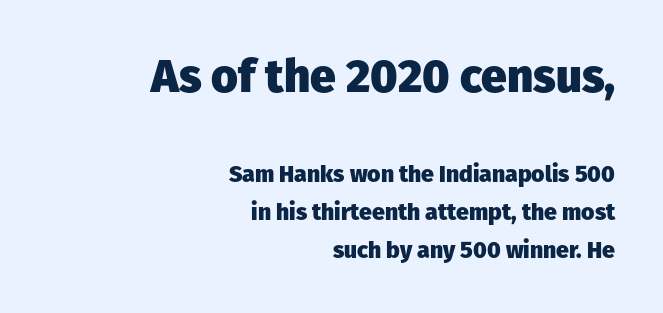
The image shows 46 px heavy sans-serif type, upright; set right-aligned, normal line spacing (1.64x), normal letter spacing, not underlined; the first (top) block is 2.0x larger; low stroke contrast and a medium x-height.
